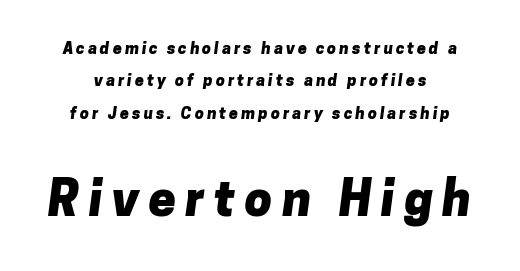
Q: Is the text bold? A: Yes.
Q: Is the typeface a serif or a sans-serif typeface? A: Sans-serif.
Q: Is the text underlined? A: No.
Q: Is the spacing between lines tight, normal or loose? A: Loose.
Q: Which block of text is set in a larger size, the first (top) or the second (bottom)? A: The second (bottom) one.
Q: Width (condensed, normal, or wide)? A: Normal.
Q: Stroke contrast? A: Low.
Q: x-height? A: Medium.
Q: Monospaced? A: No.
